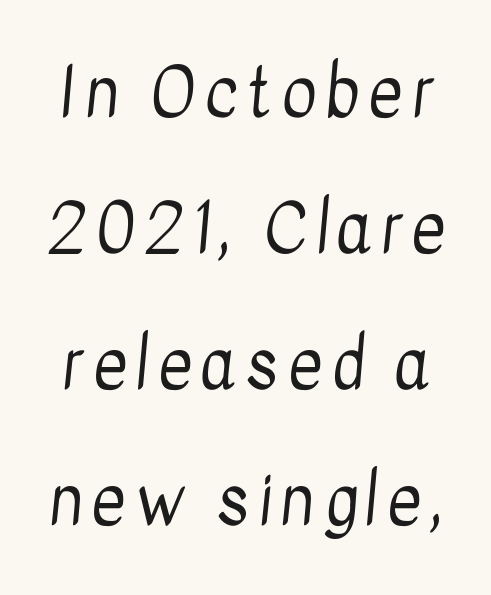
{"serif": "no", "bold": "no", "weight": "regular", "width": "condensed", "stroke_contrast": "low", "x_height": "medium", "monospaced": "no", "underline": "no", "line_spacing": "loose", "line_spacing_ratio": 2.03, "glyph_px": 67}
